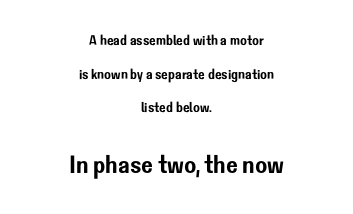
{"italic": "no", "underline": "no", "align": "center", "line_spacing": "loose", "line_spacing_ratio": 2.41, "letter_spacing": "normal", "letter_spacing_em": 0.0, "larger_block": "second", "size_ratio": 1.79, "glyph_px": 25}
